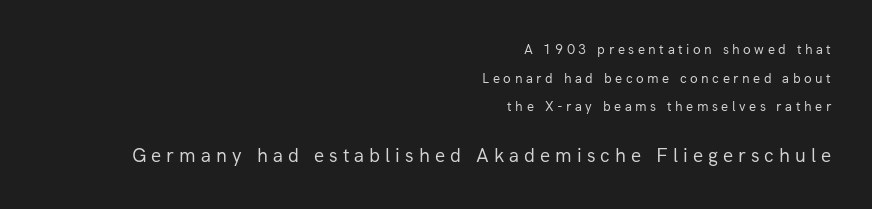
Q: Is the text bold? A: No.
Q: Is the text italic (slanted)? A: No, it is upright.
Q: Is the text underlined? A: No.
Q: How is the paragraph aligned? A: Right-aligned.
Q: Is the spacing between letters normal or unusually wide? A: Unusually wide.
Q: Is the spacing between lines tight, normal or loose? A: Loose.
Q: Which block of text is set in a larger size, the first (top) or the second (bottom)? A: The second (bottom) one.
